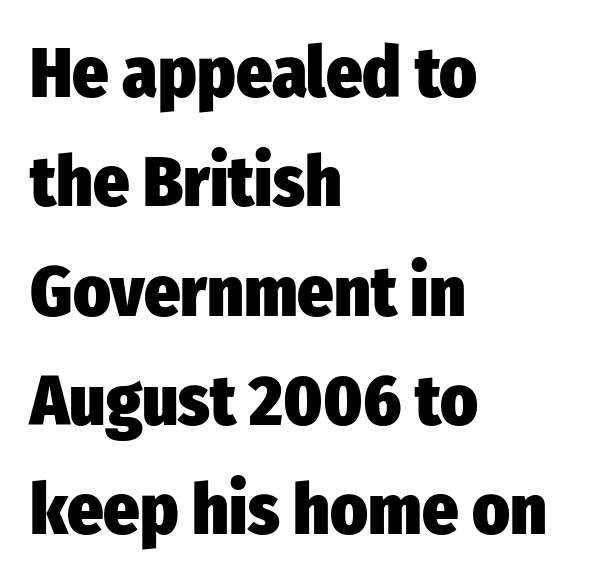
What's the leading like? Ordinary, nothing unusual. The specimen omits any rule beneath the text block's lines. All the whitespace from short lines collects on the right. The rendering uses a bold face; every stroke is thick and dark. Students, note that the glyphs here touch the page at normal intervals.
